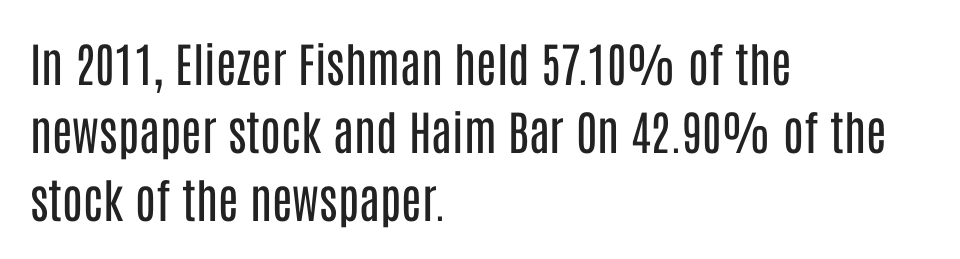
The image shows 47 px regular-weight, condensed sans-serif type, upright; set left-aligned, normal line spacing (1.45x), normal letter spacing, not underlined; low stroke contrast and a large x-height.
